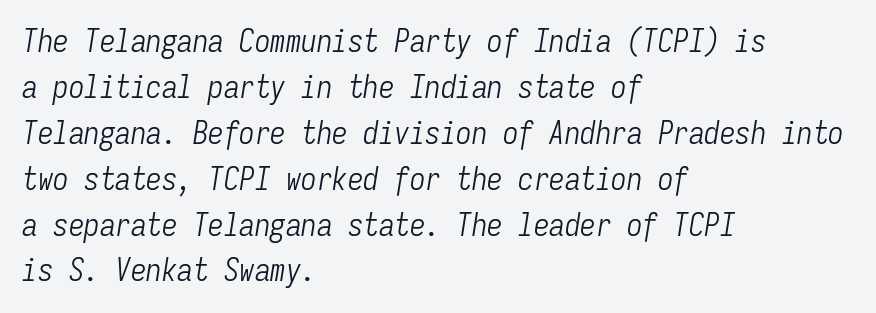
Q: Is the text bold? A: No.
Q: Is the text italic (slanted)? A: Yes, it leans right by about 9 degrees.
Q: Is the text underlined? A: No.
Q: How is the paragraph aligned? A: Left-aligned.
Q: Is the spacing between letters normal or unusually wide? A: Normal.
Q: Is the spacing between lines tight, normal or loose? A: Normal.
Q: Width (condensed, normal, or wide)? A: Condensed.
Q: Stroke contrast? A: Low.
Q: x-height? A: Medium.
Q: Monospaced? A: Yes.
